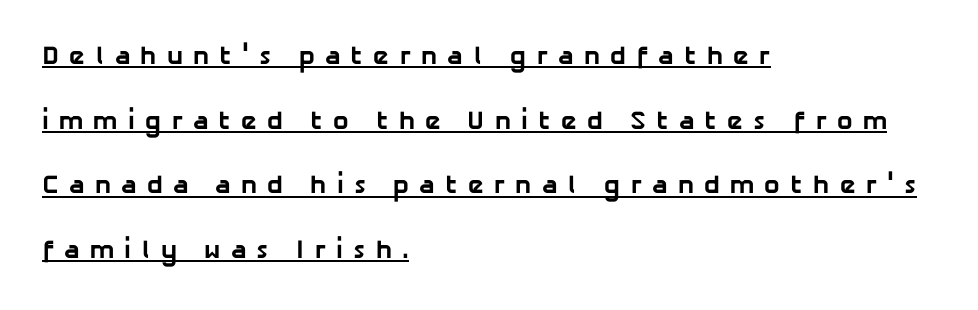
Q: Is the text bold? A: Yes.
Q: Is the text underlined? A: Yes.
Q: How is the paragraph aligned? A: Left-aligned.
Q: Is the spacing between letters normal or unusually wide? A: Unusually wide.
Q: Is the spacing between lines tight, normal or loose? A: Loose.
